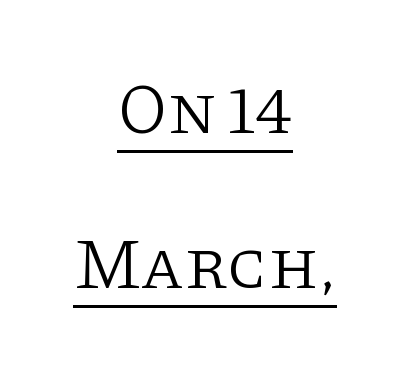
{"serif": "yes", "italic": "no", "bold": "no", "weight": "light", "width": "normal", "stroke_contrast": "low", "x_height": "large", "monospaced": "no", "underline": "yes", "align": "center", "line_spacing": "loose", "line_spacing_ratio": 2.18, "letter_spacing": "normal", "letter_spacing_em": 0.0, "glyph_px": 71}
